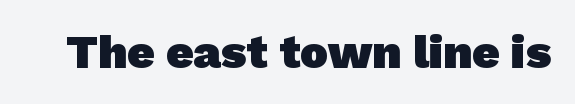
{"serif": "no", "bold": "yes", "weight": "heavy", "width": "normal", "stroke_contrast": "low", "x_height": "medium", "monospaced": "no", "underline": "no", "letter_spacing": "normal", "letter_spacing_em": 0.0, "glyph_px": 47}
